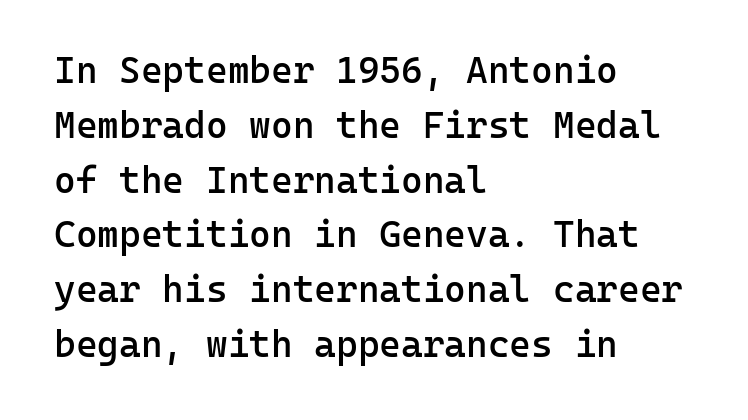
{"serif": "no", "italic": "no", "bold": "semi", "weight": "semibold", "width": "normal", "stroke_contrast": "low", "x_height": "medium", "monospaced": "yes", "underline": "no", "align": "left", "line_spacing": "normal", "line_spacing_ratio": 1.48, "letter_spacing": "normal", "letter_spacing_em": 0.0, "glyph_px": 37}
